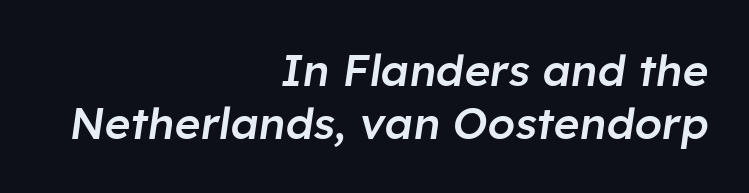
The horizontal fit of the characters is conventional and even. Characters are canted at an angle relative to the baseline's perpendicular. The passage shown is not underscored anywhere. The characters look somewhat weighty, a semibold short of true bold.
